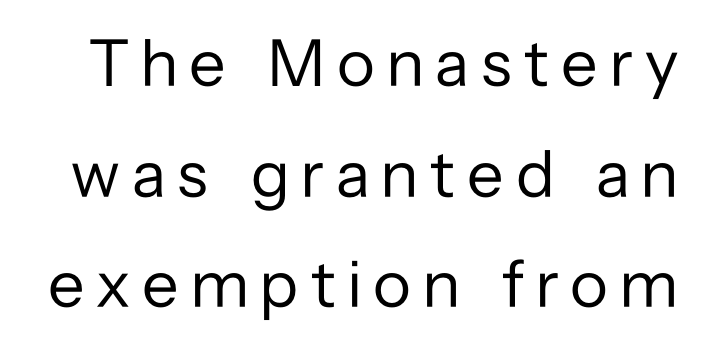
The characters display no serif detailing; their extremities are plain. Interline gaps are of average width in this sample. Spacing verdict: proportional, widths tailored to each character. The specimen omits any rule beneath the text block's lines. Ink coverage per letter is moderate at most.
